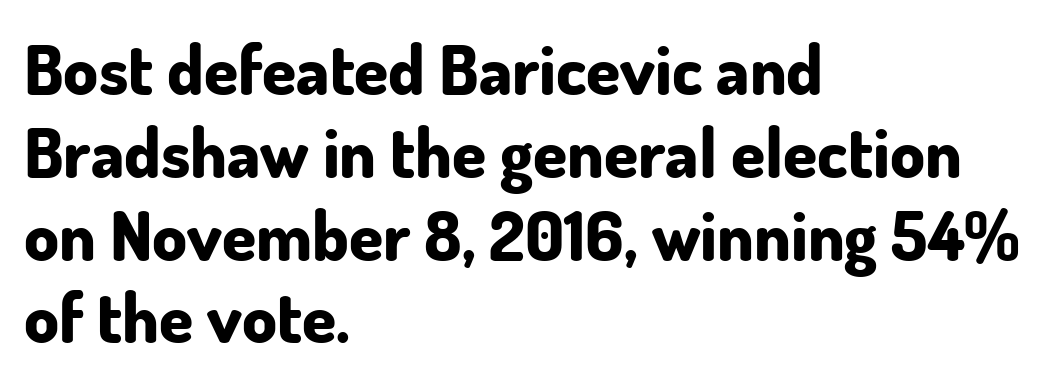
Q: Is the text bold? A: Yes.
Q: Is the text italic (slanted)? A: No, it is upright.
Q: Is the typeface a serif or a sans-serif typeface? A: Sans-serif.
Q: Is the text underlined? A: No.
Q: How is the paragraph aligned? A: Left-aligned.
Q: Is the spacing between letters normal or unusually wide? A: Normal.
Q: Width (condensed, normal, or wide)? A: Normal.
Q: Stroke contrast? A: Low.
Q: x-height? A: Small.
Q: Monospaced? A: No.
